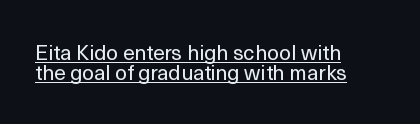
Q: Is the text bold? A: No.
Q: Is the text italic (slanted)? A: No, it is upright.
Q: Is the text underlined? A: Yes.
Q: How is the paragraph aligned? A: Left-aligned.
Q: Is the spacing between letters normal or unusually wide? A: Normal.
Q: Is the spacing between lines tight, normal or loose? A: Tight.
